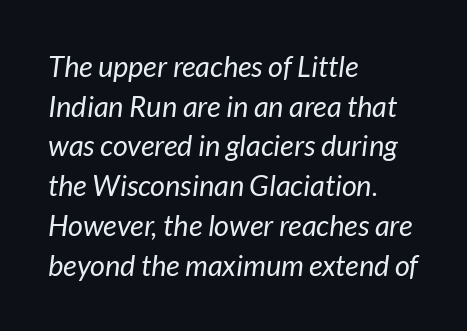
The compositor pushed each line to the left boundary. A typesetter would call this proportional, since set widths differ per character. Notice how descenders clear the ascenders below comfortably — that's standard leading. The axis of the letterforms is tilted away from vertical.
